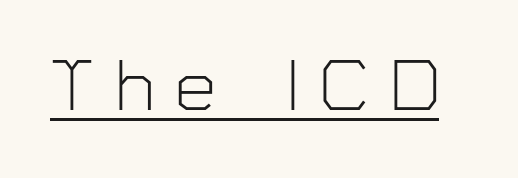
{"serif": "no", "italic": "no", "bold": "no", "weight": "light", "width": "normal", "stroke_contrast": "low", "x_height": "medium", "monospaced": "no", "underline": "yes", "letter_spacing": "wide", "letter_spacing_em": 0.32, "glyph_px": 70}
